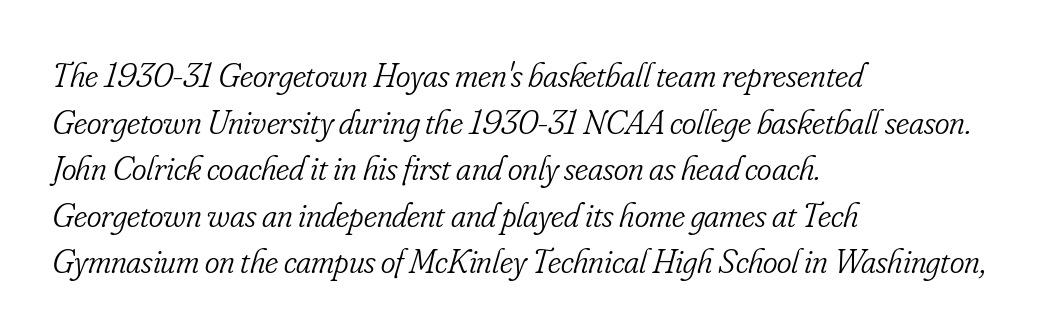
Q: Is the text bold? A: No.
Q: Is the text italic (slanted)? A: Yes, it leans right by about 16 degrees.
Q: Is the typeface a serif or a sans-serif typeface? A: Serif.
Q: Is the text underlined? A: No.
Q: How is the paragraph aligned? A: Left-aligned.
Q: Is the spacing between letters normal or unusually wide? A: Normal.
Q: Is the spacing between lines tight, normal or loose? A: Normal.
Q: Width (condensed, normal, or wide)? A: Condensed.
Q: Stroke contrast? A: Low.
Q: x-height? A: Small.
Q: Monospaced? A: No.
